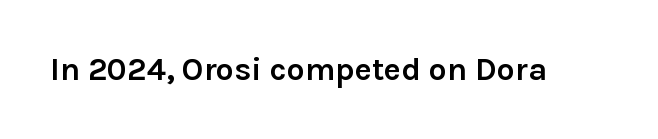
The image shows 32 px semibold sans-serif type, upright; set normal letter spacing, not underlined; low stroke contrast and a medium x-height.
